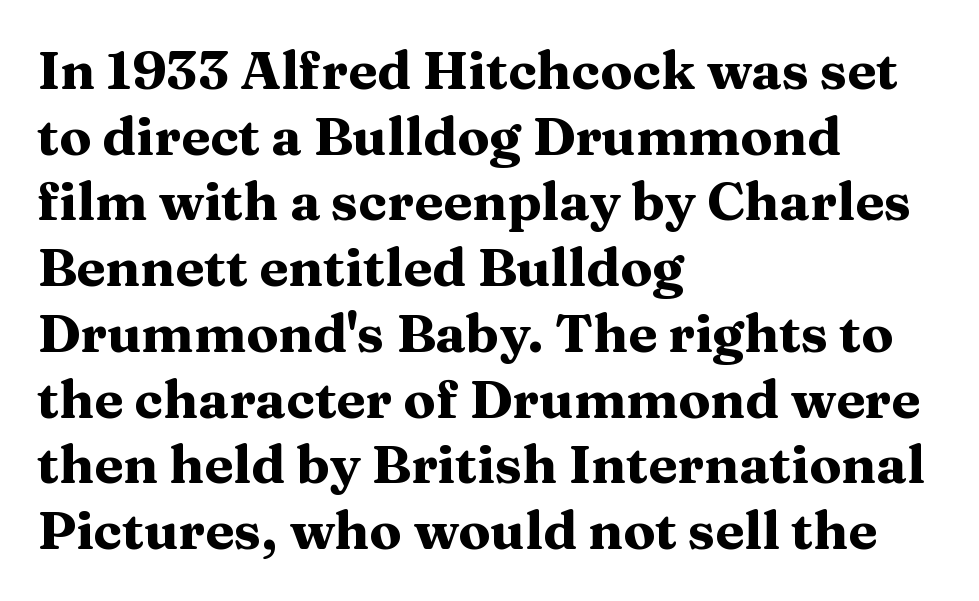
Q: Is the text bold? A: Yes.
Q: Is the text italic (slanted)? A: No, it is upright.
Q: Is the typeface a serif or a sans-serif typeface? A: Serif.
Q: Is the text underlined? A: No.
Q: How is the paragraph aligned? A: Left-aligned.
Q: Is the spacing between letters normal or unusually wide? A: Normal.
Q: Width (condensed, normal, or wide)? A: Wide.
Q: Stroke contrast? A: Medium.
Q: x-height? A: Medium.
Q: Monospaced? A: No.
